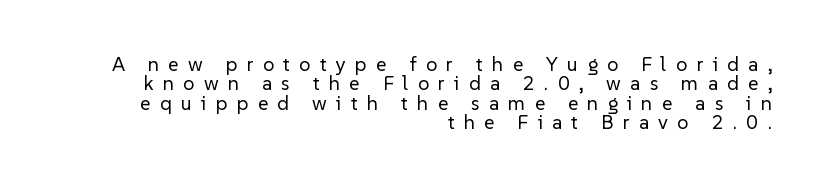
Italic? Not at all — the glyphs are vertical. The characters are drawn with everyday or finer stroke widths. The rendering inserts visible extra space after every character. Does the leading feel generous? Not at all — it's pinched.
